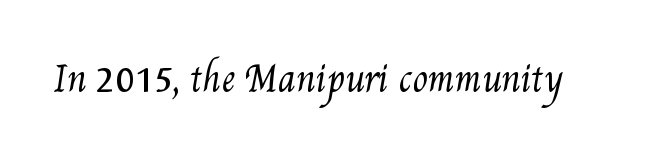
{"bold": "no", "weight": "regular", "width": "condensed", "stroke_contrast": "medium", "x_height": "small", "monospaced": "no", "underline": "no", "letter_spacing": "normal", "letter_spacing_em": 0.0, "glyph_px": 35}
